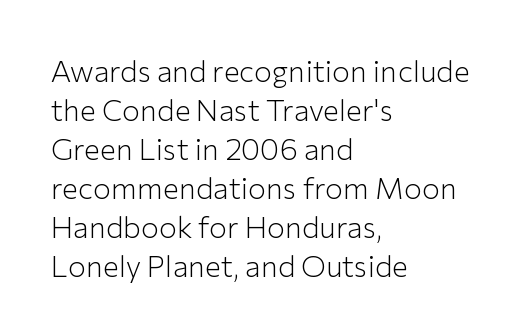
Casual observation: everything's shoved over to the left. The strip under each line holds only bare page. The rendering uses natural spacing where letterforms have individual widths. The line texture is even and compact thanks to regular tracking. Summary of vertical rhythm: regular, with standard interline spacing.
